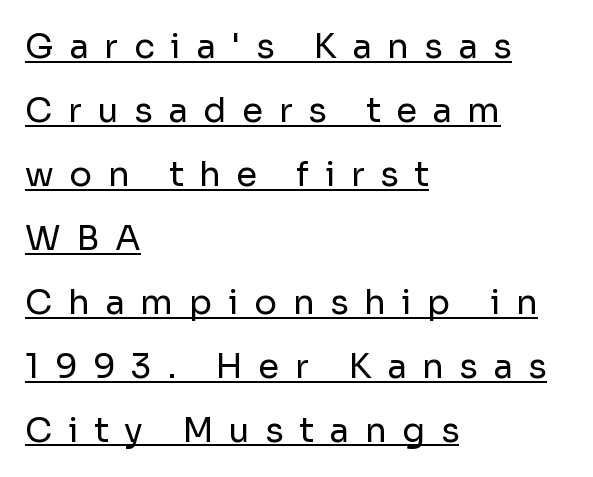
The image shows 34 px regular-weight sans-serif type, upright; set left-aligned, line spacing 1.88x, unusually wide letter spacing (+0.46 em), underlined; low stroke contrast and a medium x-height.
